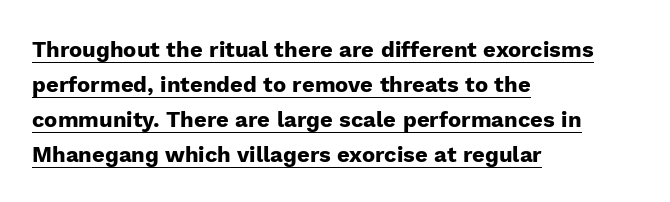
{"italic": "no", "bold": "yes", "underline": "yes", "align": "left", "line_spacing": "normal", "line_spacing_ratio": 1.59, "letter_spacing": "normal", "letter_spacing_em": 0.0, "glyph_px": 22}
